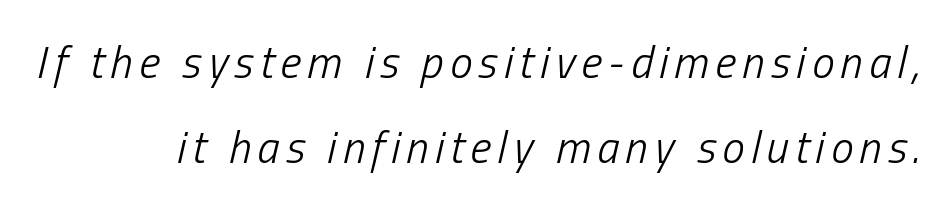
Q: Is the text bold? A: No.
Q: Is the text italic (slanted)? A: Yes, it leans right by about 13 degrees.
Q: Is the text underlined? A: No.
Q: Width (condensed, normal, or wide)? A: Condensed.
Q: Stroke contrast? A: Low.
Q: x-height? A: Medium.
Q: Monospaced? A: No.
